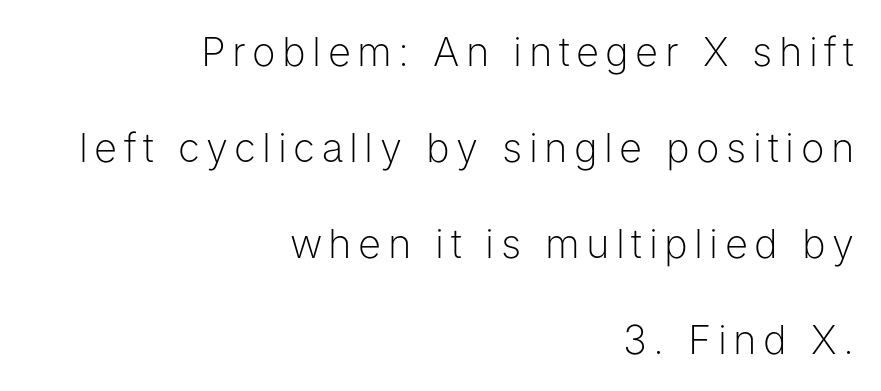
{"serif": "no", "italic": "no", "bold": "no", "weight": "light", "width": "normal", "stroke_contrast": "low", "x_height": "medium", "monospaced": "no", "underline": "no", "align": "right", "line_spacing": "loose", "line_spacing_ratio": 2.4, "glyph_px": 40}
